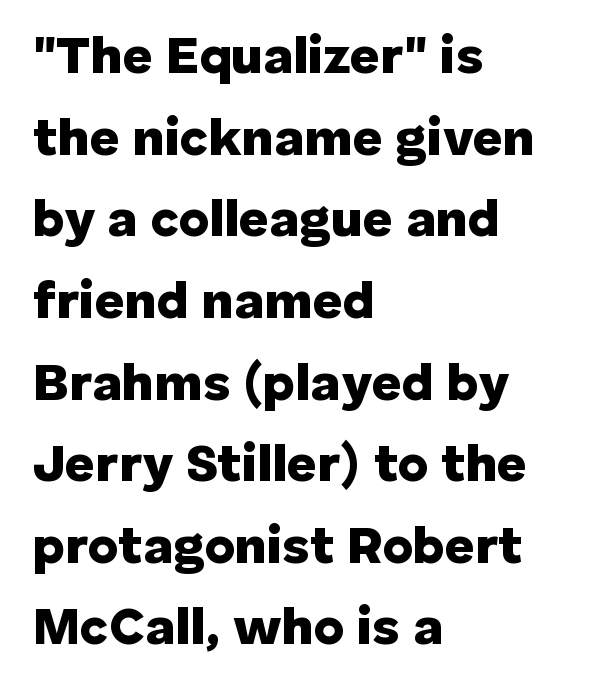
Q: Is the text bold? A: Yes.
Q: Is the text italic (slanted)? A: No, it is upright.
Q: Is the typeface a serif or a sans-serif typeface? A: Sans-serif.
Q: Is the text underlined? A: No.
Q: How is the paragraph aligned? A: Left-aligned.
Q: Is the spacing between letters normal or unusually wide? A: Normal.
Q: Is the spacing between lines tight, normal or loose? A: Normal.
Q: Width (condensed, normal, or wide)? A: Normal.
Q: Stroke contrast? A: Low.
Q: x-height? A: Medium.
Q: Monospaced? A: No.
